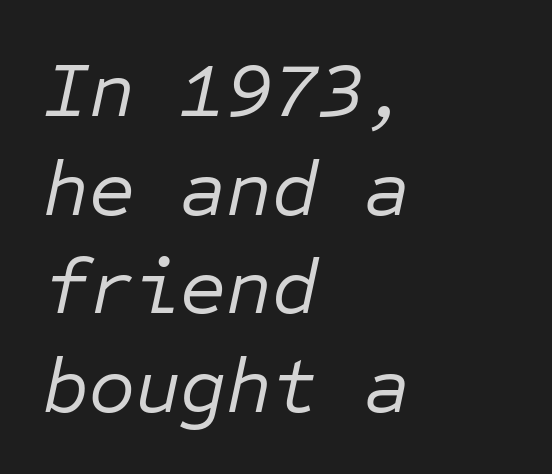
The letterforms sit shoulder to shoulder at normal distance. A student would call this left alignment; a typographer would say flush left, rag right. The passage shown is not underscored anywhere. This block has exactly the height ordinary leading produces. The passage shown leans; its letterforms are oblique. Summary of weight: not heavy and not bold.
